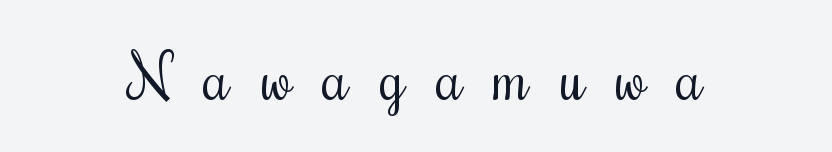
{"serif": "yes", "bold": "no", "weight": "regular", "width": "condensed", "stroke_contrast": "medium", "x_height": "small", "monospaced": "no", "underline": "no", "letter_spacing": "wide", "letter_spacing_em": 0.5, "glyph_px": 62}
